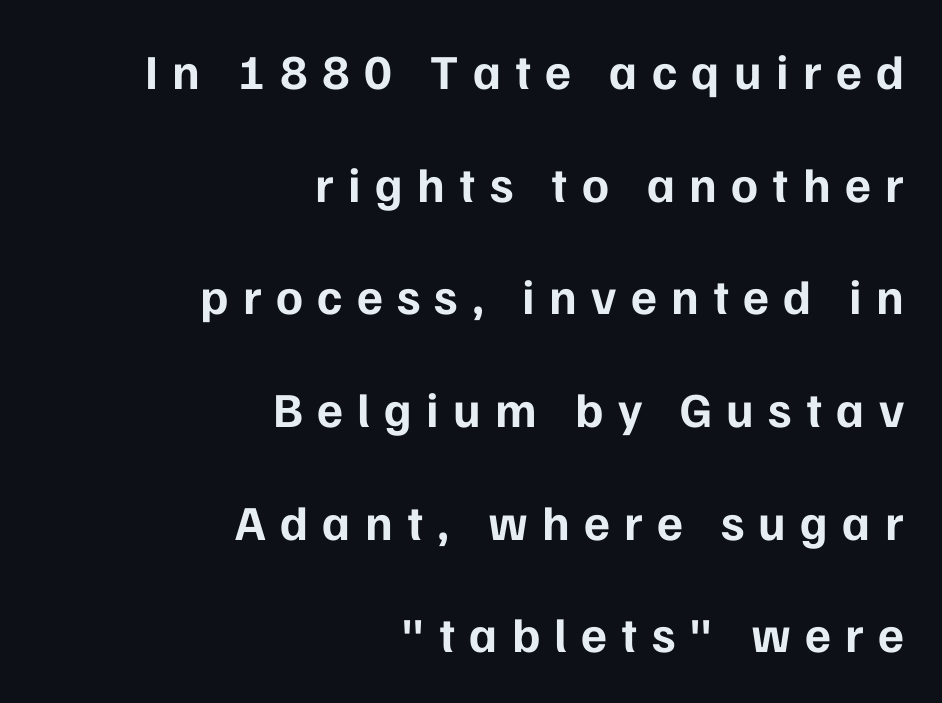
Q: Is the text bold? A: Yes.
Q: Is the text italic (slanted)? A: No, it is upright.
Q: Is the typeface a serif or a sans-serif typeface? A: Sans-serif.
Q: Is the text underlined? A: No.
Q: How is the paragraph aligned? A: Right-aligned.
Q: Is the spacing between letters normal or unusually wide? A: Unusually wide.
Q: Is the spacing between lines tight, normal or loose? A: Loose.
Q: Width (condensed, normal, or wide)? A: Normal.
Q: Stroke contrast? A: Low.
Q: x-height? A: Medium.
Q: Monospaced? A: No.
